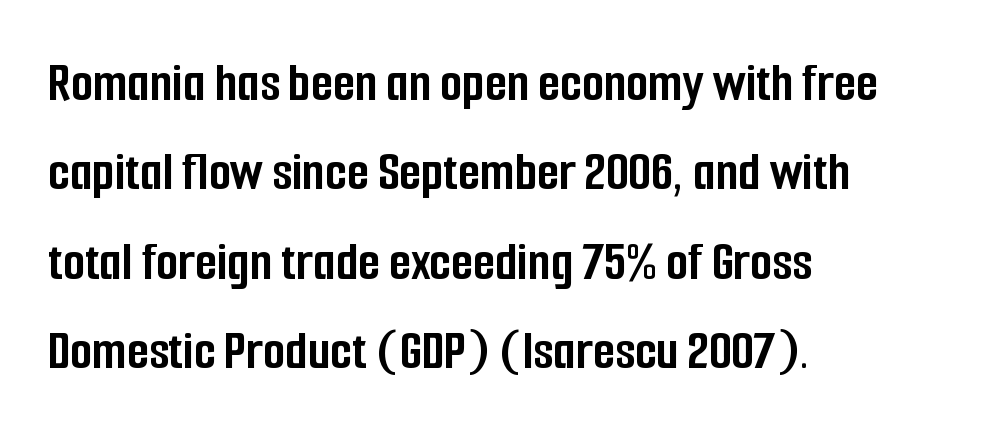
Tracking value appears to be zero — textbook default spacing. Quick note: interline space is typical. Nope, not italic — everything's standing straight. Line starts are locked; line ends wander. Heavy, bold letterforms. Varying glyph widths throughout — classic text-font behaviour.
